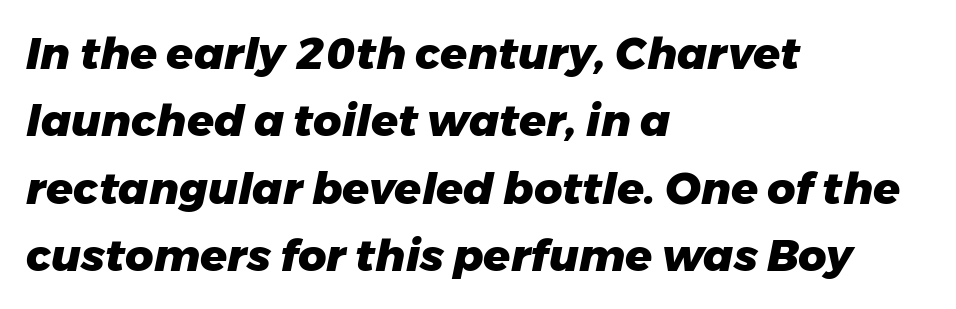
The gap between lines stays unmarked. The horizontal fit of the characters is conventional and even. The line-height multiplier appears to be the usual default. Think of a printed novel: that variable character pitch is what you see here. Designer's note — italics engaged.
